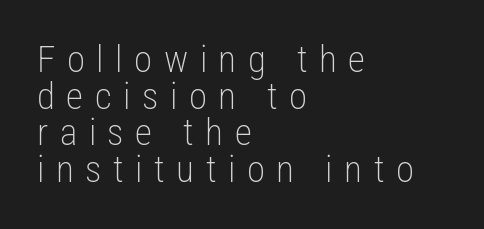
{"serif": "no", "italic": "no", "bold": "no", "weight": "light", "width": "condensed", "stroke_contrast": "low", "x_height": "medium", "monospaced": "no", "underline": "no", "align": "left", "line_spacing": "tight", "line_spacing_ratio": 0.99, "letter_spacing": "wide", "letter_spacing_em": 0.31, "glyph_px": 37}
